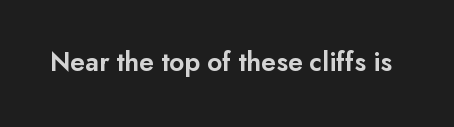
Q: Is the text bold? A: Semi-bold.
Q: Is the text italic (slanted)? A: No, it is upright.
Q: Is the typeface a serif or a sans-serif typeface? A: Sans-serif.
Q: Is the text underlined? A: No.
Q: Is the spacing between letters normal or unusually wide? A: Normal.
Q: Width (condensed, normal, or wide)? A: Normal.
Q: Stroke contrast? A: Low.
Q: x-height? A: Small.
Q: Monospaced? A: No.
